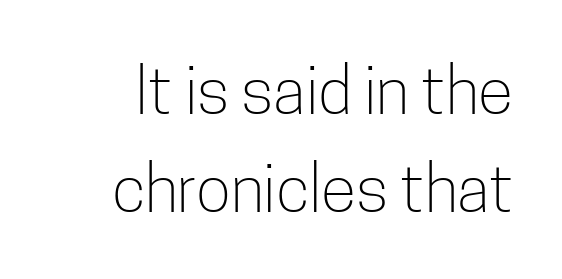
Standard letterfit; no display-style spreading of the glyphs. Honestly, the row spacing looks completely unremarkable. Has an underline been added? It has not. No heavy texture on the line: the type isn't bold.
